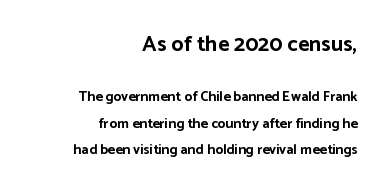
Q: Is the text bold? A: Yes.
Q: Is the text italic (slanted)? A: No, it is upright.
Q: Is the text underlined? A: No.
Q: How is the paragraph aligned? A: Right-aligned.
Q: Is the spacing between letters normal or unusually wide? A: Normal.
Q: Which block of text is set in a larger size, the first (top) or the second (bottom)? A: The first (top) one.
